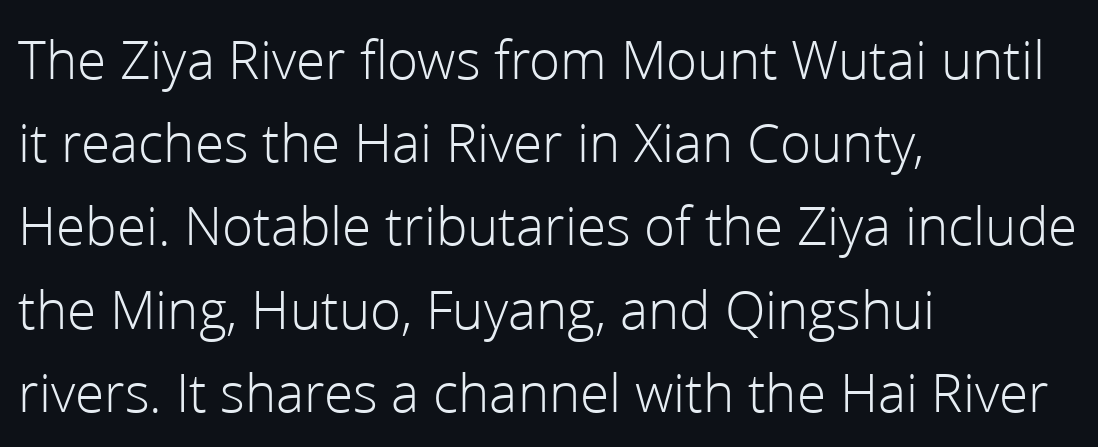
{"serif": "no", "italic": "no", "bold": "no", "weight": "light", "width": "normal", "stroke_contrast": "low", "x_height": "medium", "monospaced": "no", "underline": "no", "align": "left", "line_spacing": "normal", "line_spacing_ratio": 1.46, "letter_spacing": "normal", "letter_spacing_em": 0.0, "glyph_px": 57}
